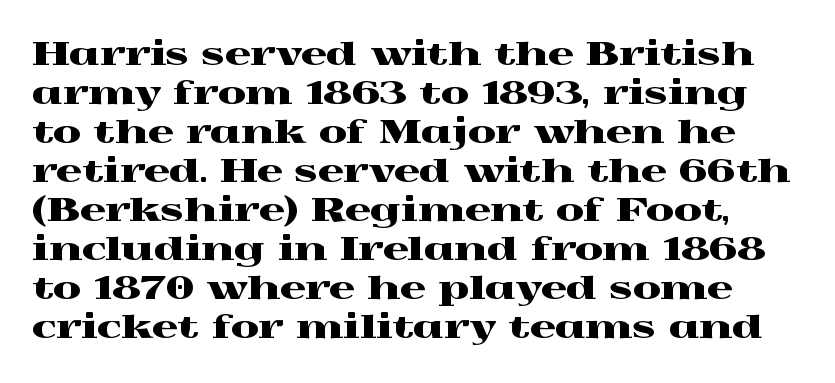
Q: Is the text italic (slanted)? A: No, it is upright.
Q: Is the typeface a serif or a sans-serif typeface? A: Serif.
Q: Is the text underlined? A: No.
Q: Is the spacing between letters normal or unusually wide? A: Normal.
Q: Width (condensed, normal, or wide)? A: Wide.
Q: x-height? A: Medium.
Q: Monospaced? A: No.
